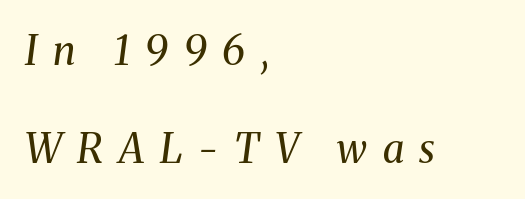
Q: Is the text bold? A: No.
Q: Is the text italic (slanted)? A: Yes, it leans right by about 8 degrees.
Q: Is the typeface a serif or a sans-serif typeface? A: Serif.
Q: Is the text underlined? A: No.
Q: How is the paragraph aligned? A: Left-aligned.
Q: Is the spacing between letters normal or unusually wide? A: Unusually wide.
Q: Is the spacing between lines tight, normal or loose? A: Loose.
Q: Width (condensed, normal, or wide)? A: Normal.
Q: Stroke contrast? A: Medium.
Q: x-height? A: Medium.
Q: Monospaced? A: No.
